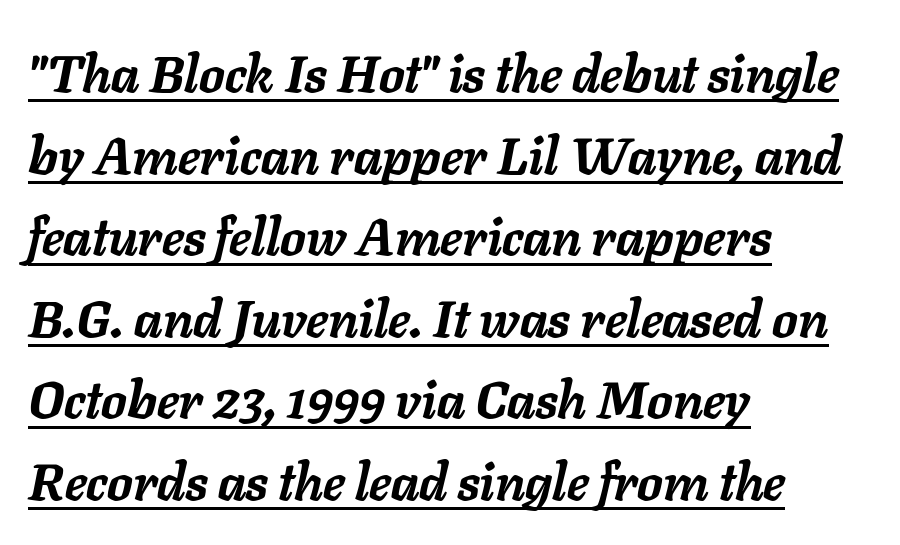
In terms of posture, this sample is oblique. What decoration does the sample have? An underline. Compared with a centered layout, this one pins lines to the left instead. The letterforms sit shoulder to shoulder at normal distance. The leading is moderate, giving the passage an even texture.
